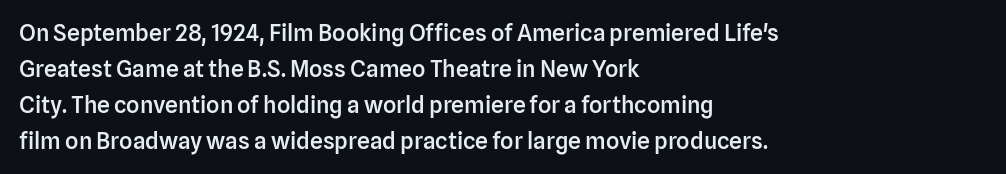
Q: Is the text bold? A: Semi-bold.
Q: Is the text italic (slanted)? A: No, it is upright.
Q: Is the text underlined? A: No.
Q: How is the paragraph aligned? A: Left-aligned.
Q: Is the spacing between letters normal or unusually wide? A: Normal.
Q: Is the spacing between lines tight, normal or loose? A: Normal.
